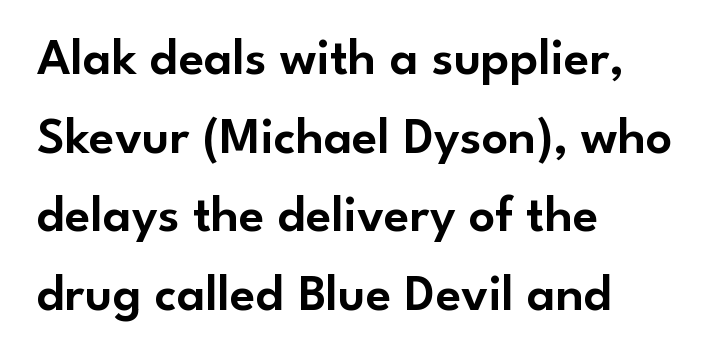
Reading down the column, the eye jumps a familiar distance to each next line. What stands out about the letter spacing? Nothing — it is the standard amount. A student would call this left alignment; a typographer would say flush left, rag right. Ordinary non-slanted type is in use. The rendering uses natural spacing where letterforms have individual widths.
